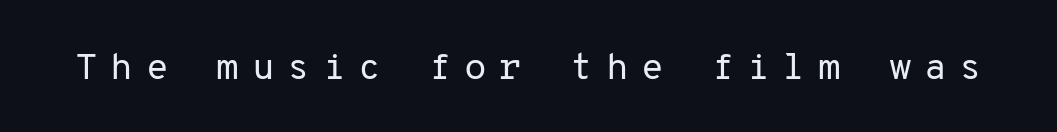
Q: Is the text bold? A: No.
Q: Is the text italic (slanted)? A: No, it is upright.
Q: Is the typeface a serif or a sans-serif typeface? A: Sans-serif.
Q: Is the text underlined? A: No.
Q: Is the spacing between letters normal or unusually wide? A: Unusually wide.
Q: Width (condensed, normal, or wide)? A: Normal.
Q: Stroke contrast? A: Low.
Q: x-height? A: Medium.
Q: Monospaced? A: Yes.
